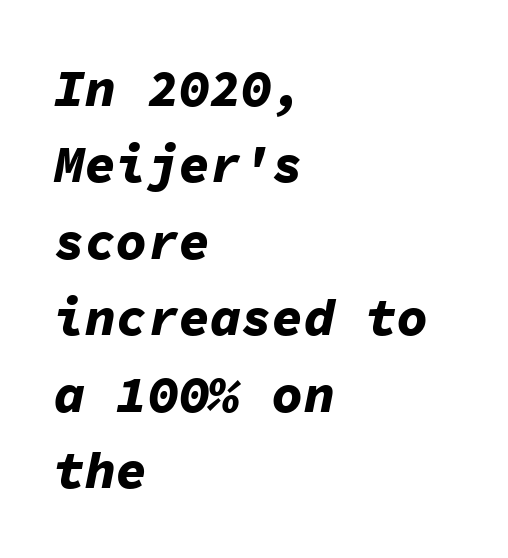
Standard letterfit; no display-style spreading of the glyphs. Here the designer chose a console-style face with uniform glyph widths. The string is rendered with underlining switched off. Posture: slanted. Compared with typical paragraphs, the rows here are spaced about the same. The rendering anchors every line to the left-hand side.
